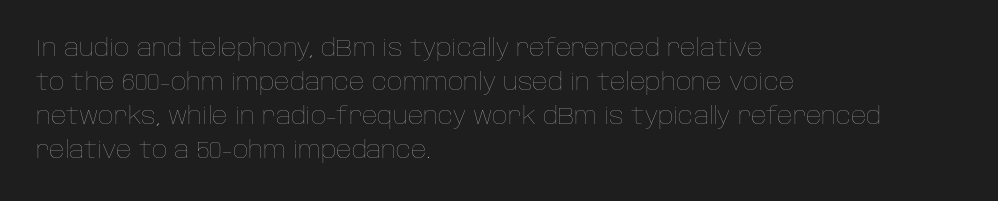
{"italic": "no", "bold": "no", "underline": "no", "align": "left", "line_spacing": "normal", "line_spacing_ratio": 1.42, "letter_spacing": "normal", "letter_spacing_em": 0.0, "glyph_px": 24}
